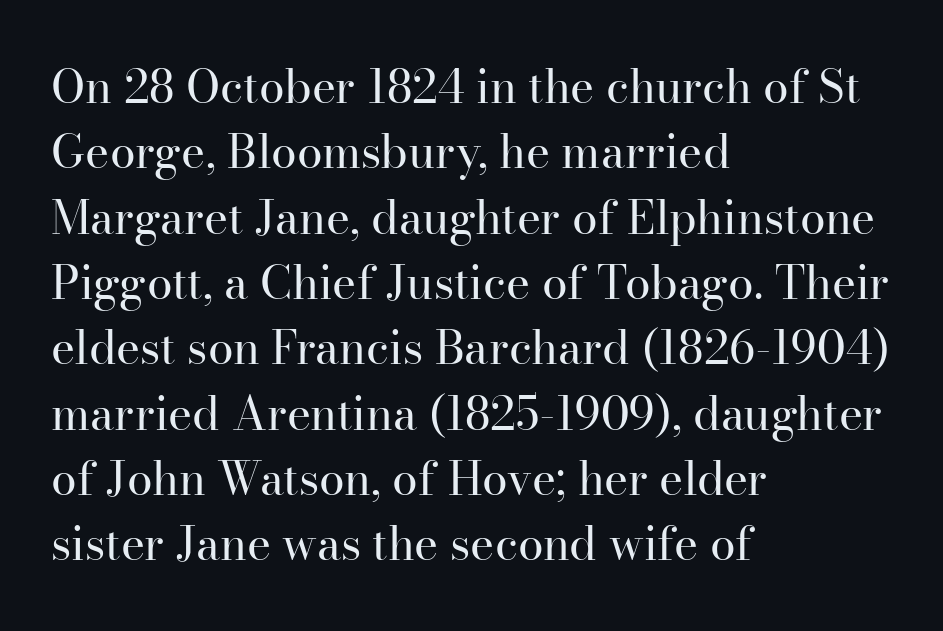
{"serif": "yes", "italic": "no", "bold": "no", "weight": "regular", "width": "normal", "stroke_contrast": "high", "x_height": "small", "monospaced": "no", "underline": "no", "align": "left", "line_spacing": "normal", "line_spacing_ratio": 1.42, "letter_spacing": "normal", "letter_spacing_em": 0.0, "glyph_px": 46}
